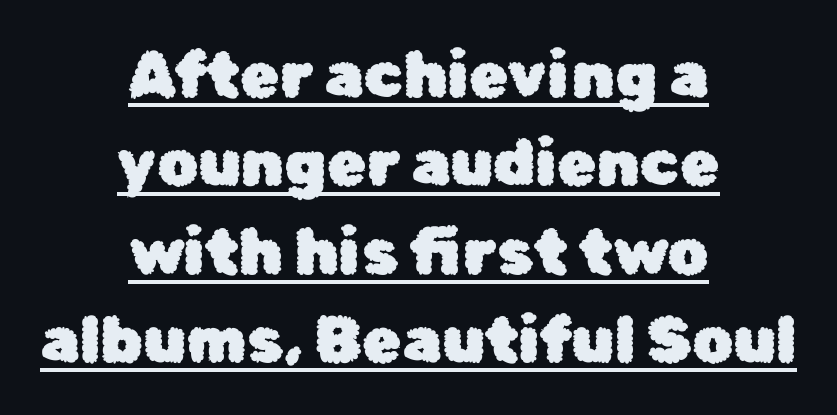
A continuous stroke trails under the words, as in a hyperlink. A typesetter would call this leading conventional body-copy spacing. Here the designer chose a conventional face with non-uniform glyph widths. It's the straight-up-and-down kind of type. Does the type have serifs? No, each stem ends abruptly. Nothing unusual about the tracking: characters are spaced as the font intends.
